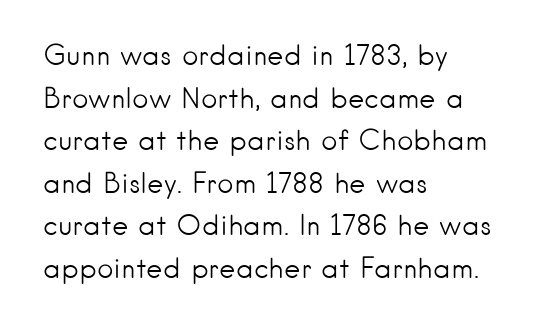
The image shows 28 px light sans-serif type, upright; set left-aligned, normal line spacing (1.52x), normal letter spacing, not underlined; low stroke contrast and a small x-height.
